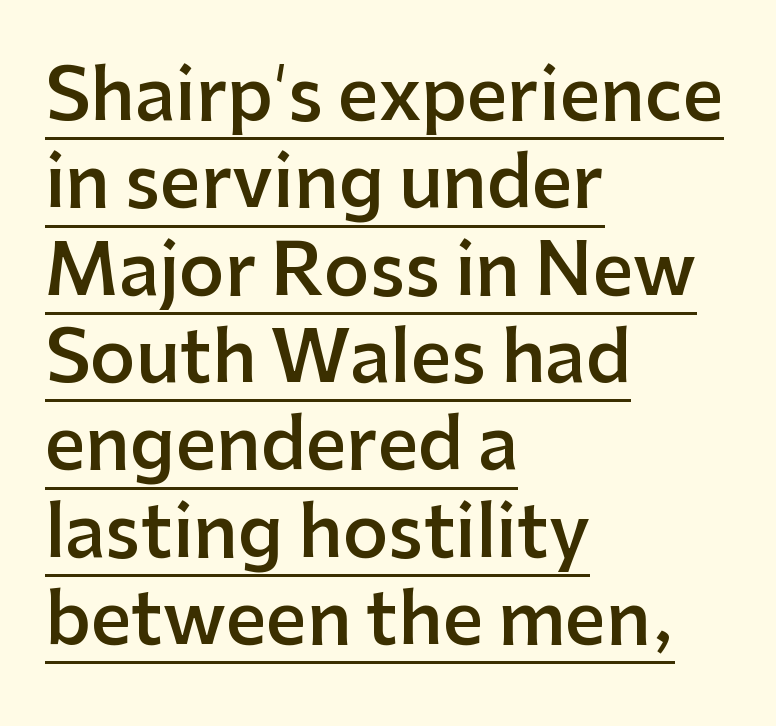
Q: Is the text bold? A: Semi-bold.
Q: Is the text italic (slanted)? A: No, it is upright.
Q: Is the typeface a serif or a sans-serif typeface? A: Sans-serif.
Q: Is the text underlined? A: Yes.
Q: How is the paragraph aligned? A: Left-aligned.
Q: Is the spacing between letters normal or unusually wide? A: Normal.
Q: Width (condensed, normal, or wide)? A: Normal.
Q: Stroke contrast? A: Low.
Q: x-height? A: Medium.
Q: Monospaced? A: No.
